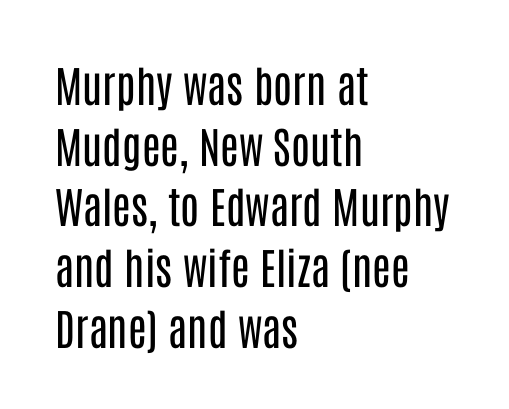
The image shows 43 px regular-weight, condensed sans-serif type, upright; set left-aligned, normal line spacing (1.41x), normal letter spacing, not underlined; low stroke contrast and a large x-height.
